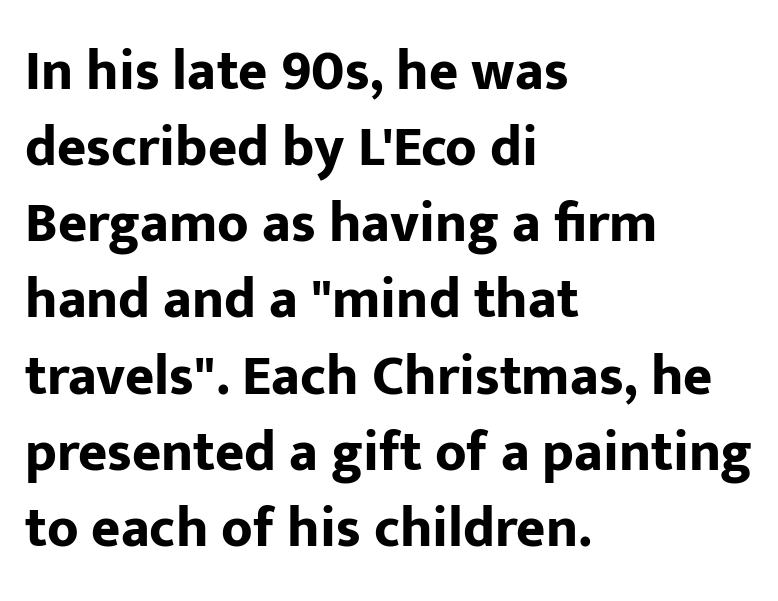
{"serif": "no", "italic": "no", "bold": "yes", "weight": "bold", "width": "normal", "stroke_contrast": "low", "x_height": "medium", "monospaced": "no", "underline": "no", "align": "left", "line_spacing": "normal", "line_spacing_ratio": 1.36, "letter_spacing": "normal", "letter_spacing_em": 0.0, "glyph_px": 56}
